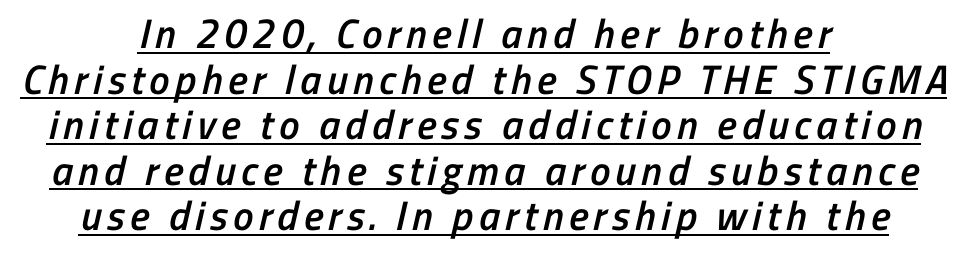
{"serif": "no", "bold": "semi", "weight": "semibold", "width": "condensed", "stroke_contrast": "low", "x_height": "medium", "monospaced": "no", "underline": "yes", "align": "center", "line_spacing": "tight", "line_spacing_ratio": 1.11, "glyph_px": 41}
